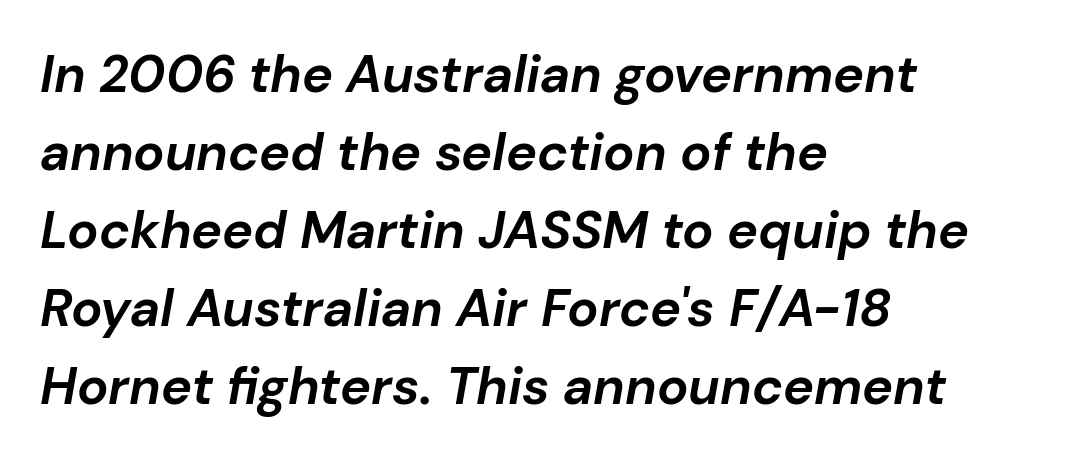
Characters are canted at an angle relative to the baseline's perpendicular. Short and long lines alike share a common starting point at left. The zone under the glyphs is completely vacant. Students, observe: this is what conventionally led text looks like. Heavy, bold letterforms.
